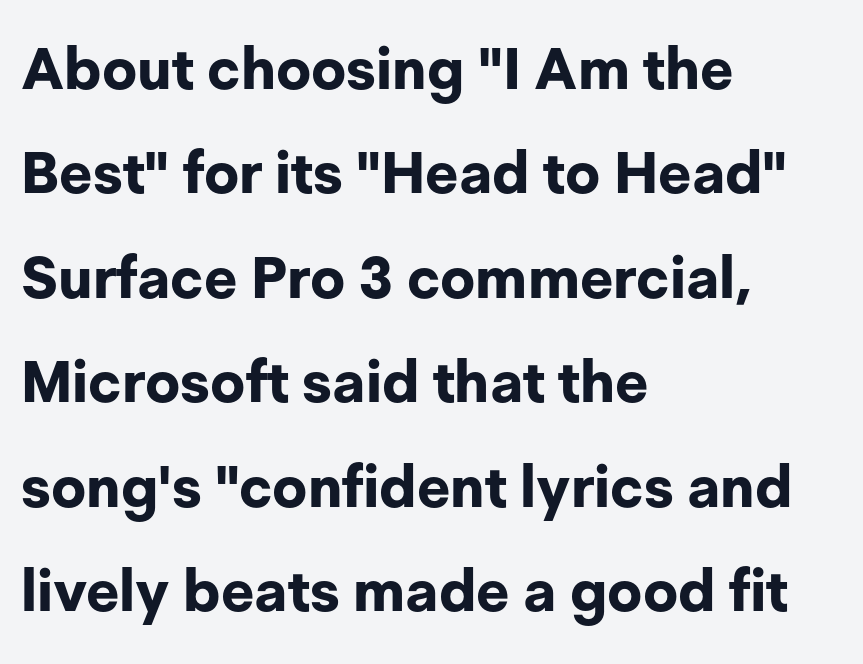
The image shows 58 px bold sans-serif type, upright; set left-aligned, line spacing 1.8x, normal letter spacing, not underlined; low stroke contrast and a medium x-height.
